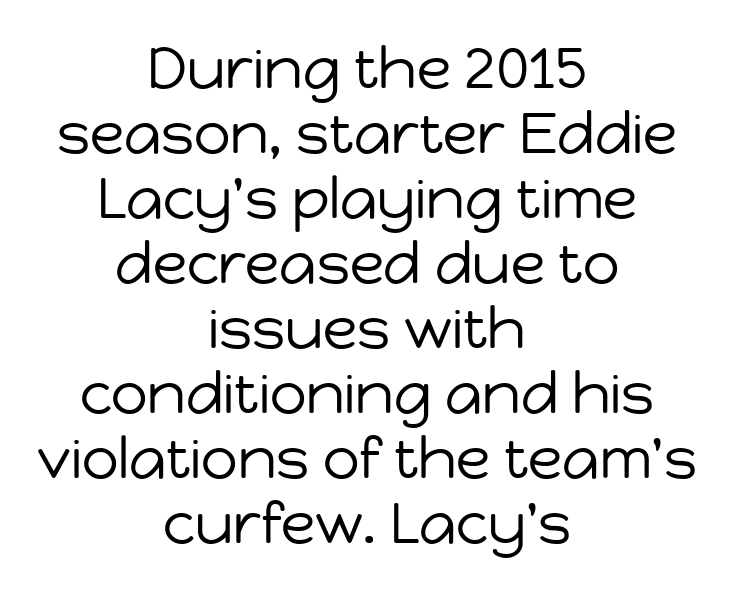
{"serif": "no", "italic": "no", "bold": "no", "weight": "regular", "width": "normal", "stroke_contrast": "low", "x_height": "medium", "monospaced": "no", "underline": "no", "align": "center", "line_spacing": "tight", "line_spacing_ratio": 1.14, "letter_spacing": "normal", "letter_spacing_em": 0.0, "glyph_px": 57}
